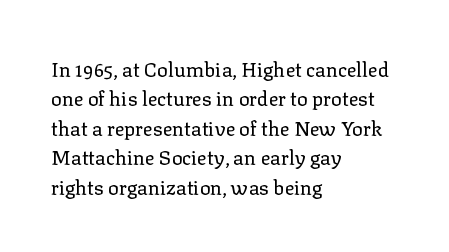
Q: Is the text bold? A: No.
Q: Is the text italic (slanted)? A: No, it is upright.
Q: Is the text underlined? A: No.
Q: How is the paragraph aligned? A: Left-aligned.
Q: Is the spacing between letters normal or unusually wide? A: Normal.
Q: Is the spacing between lines tight, normal or loose? A: Normal.
